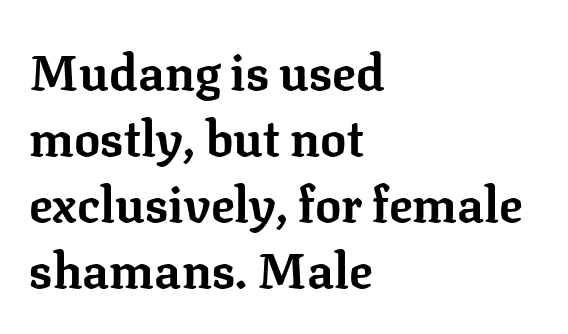
The image shows 49 px bold serif type, upright; set left-aligned, normal line spacing (1.35x), normal letter spacing, not underlined; low stroke contrast and a medium x-height.
